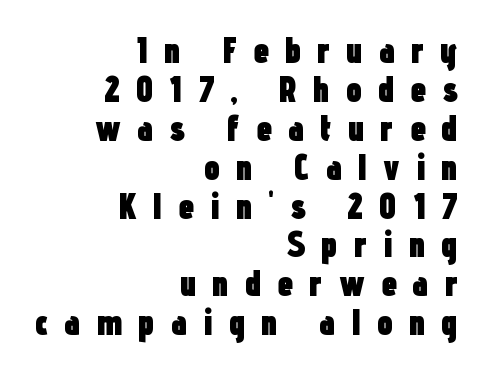
The image shows 36 px heavy, condensed sans-serif type, upright; set right-aligned, tight line spacing (1.08x), unusually wide letter spacing (+0.44 em), not underlined; low stroke contrast and a medium x-height.
